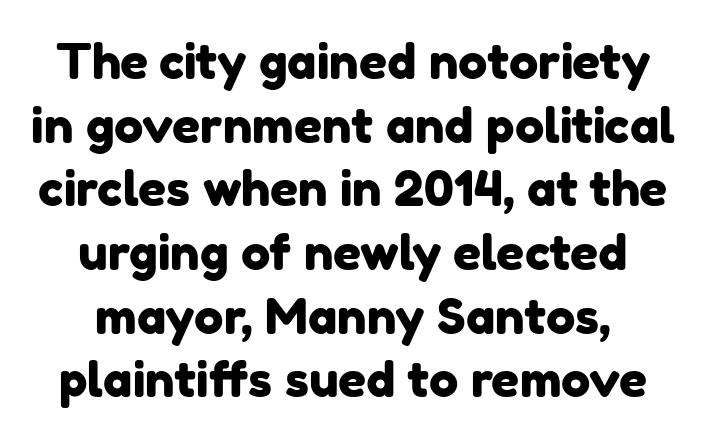
{"serif": "no", "width": "normal", "stroke_contrast": "low", "x_height": "medium", "monospaced": "no", "underline": "no", "line_spacing": "normal", "line_spacing_ratio": 1.3, "letter_spacing": "normal", "letter_spacing_em": 0.0, "glyph_px": 49}
